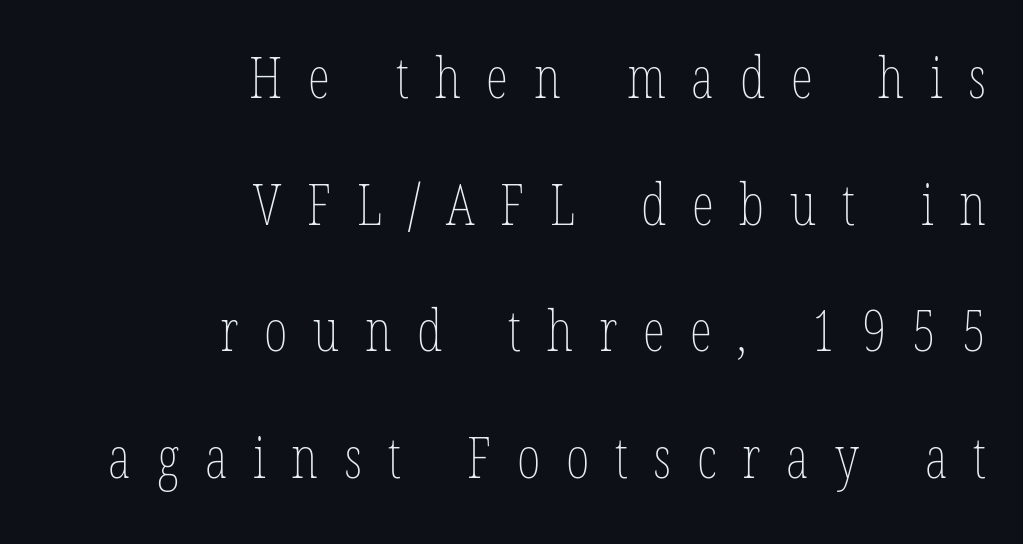
Observe the wide spacing: letters keep a clear distance from each other. This sample is right-justified, so line beginnings fall wherever the words allow. The specimen omits any rule beneath the text block's lines. Style check: upright.
